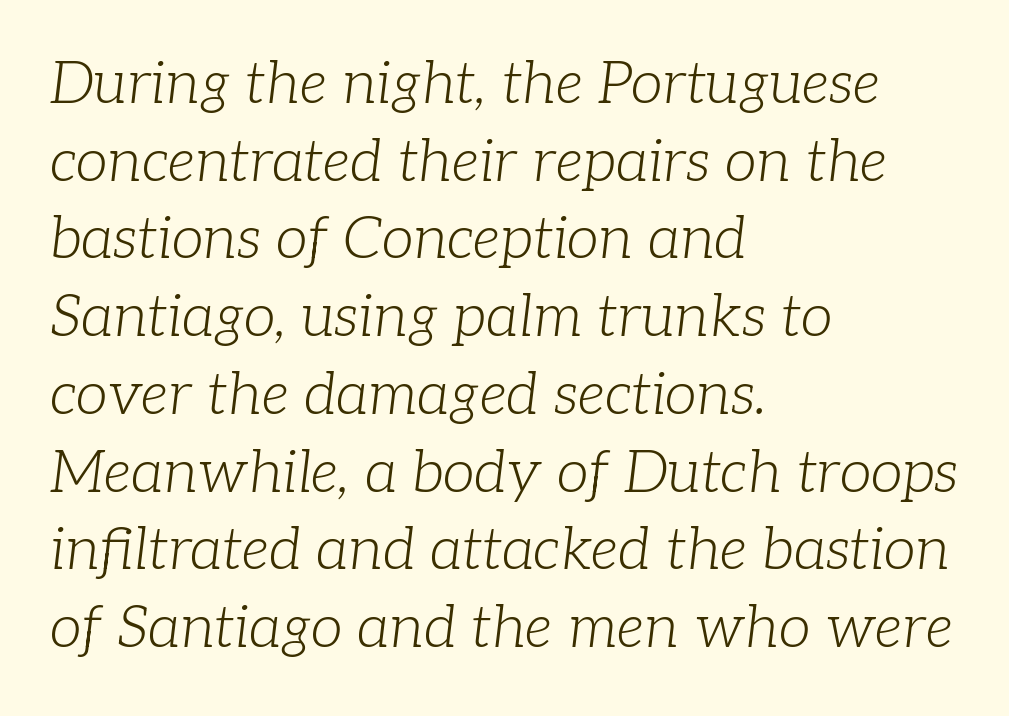
Q: Is the text bold? A: No.
Q: Is the text italic (slanted)? A: Yes, it leans right by about 7 degrees.
Q: Is the typeface a serif or a sans-serif typeface? A: Serif.
Q: Is the text underlined? A: No.
Q: How is the paragraph aligned? A: Left-aligned.
Q: Is the spacing between letters normal or unusually wide? A: Normal.
Q: Is the spacing between lines tight, normal or loose? A: Normal.
Q: Width (condensed, normal, or wide)? A: Normal.
Q: Stroke contrast? A: Low.
Q: x-height? A: Medium.
Q: Monospaced? A: No.
